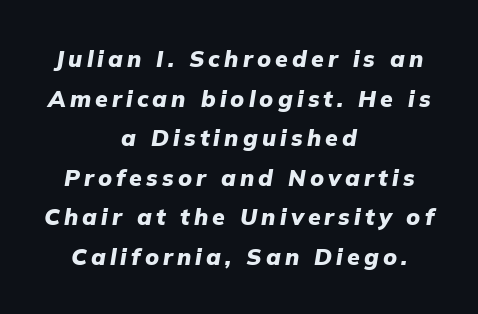
The image shows 23 px bold type, italic (leaning right); set centered, line spacing 1.72x, not underlined.
